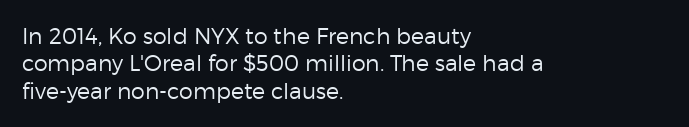
{"italic": "no", "bold": "no", "underline": "no", "align": "left", "line_spacing": "normal", "line_spacing_ratio": 1.25, "letter_spacing": "normal", "letter_spacing_em": 0.0, "glyph_px": 22}
